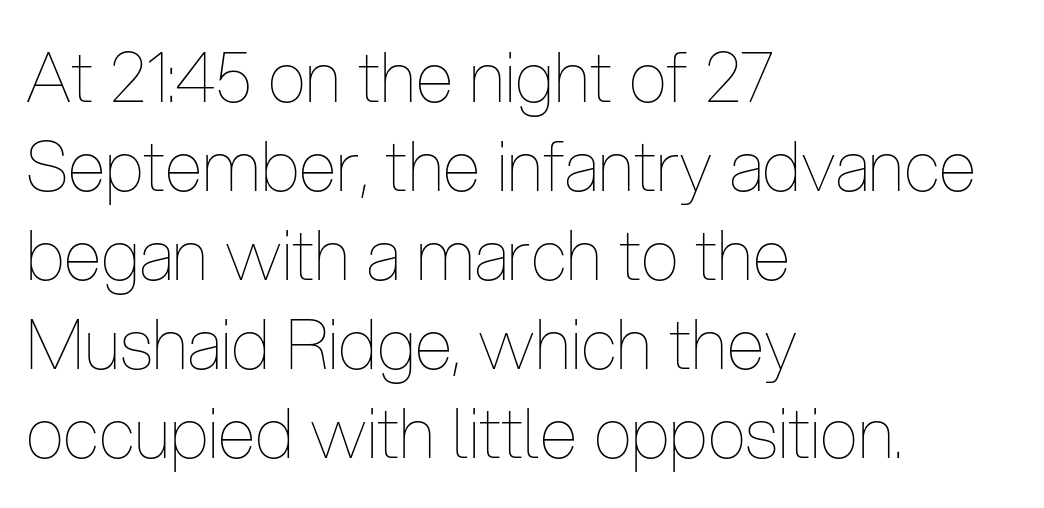
The face used here is rendered with its standard letterfit. Check under the words: just untouched page. The face used here is proportionally spaced, like ordinary book or web type. A roman cut, with each character standing at attention.
